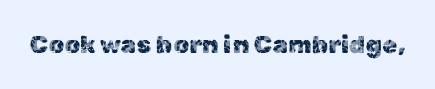
Q: Is the text italic (slanted)? A: No, it is upright.
Q: Is the text underlined? A: No.
Q: Is the spacing between letters normal or unusually wide? A: Normal.
